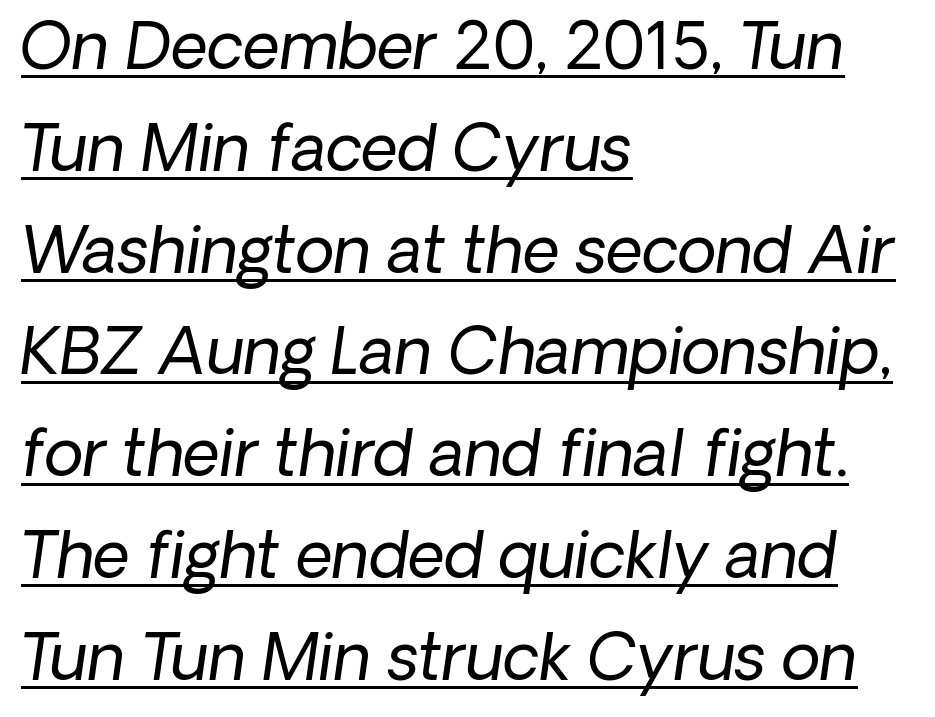
{"italic": "yes", "lean": "right", "slant_degrees": 8, "bold": "no", "weight": "regular", "width": "normal", "stroke_contrast": "low", "x_height": "medium", "monospaced": "no", "underline": "yes", "align": "left", "line_spacing": "normal", "line_spacing_ratio": 1.59, "letter_spacing": "normal", "letter_spacing_em": 0.0, "glyph_px": 64}
